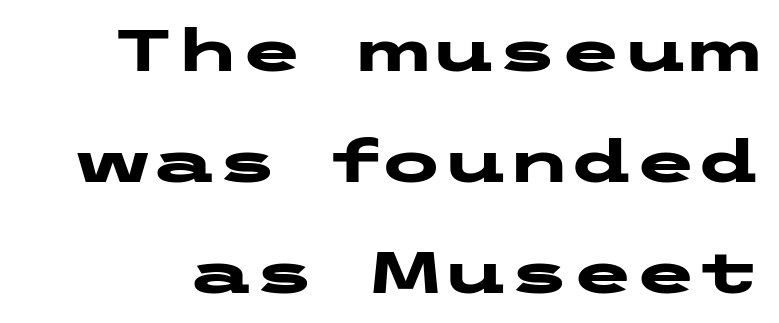
Q: Is the text bold? A: Yes.
Q: Is the text italic (slanted)? A: No, it is upright.
Q: Is the typeface a serif or a sans-serif typeface? A: Sans-serif.
Q: Is the text underlined? A: No.
Q: Is the spacing between letters normal or unusually wide? A: Normal.
Q: Is the spacing between lines tight, normal or loose? A: Loose.
Q: Width (condensed, normal, or wide)? A: Wide.
Q: Stroke contrast? A: Low.
Q: x-height? A: Medium.
